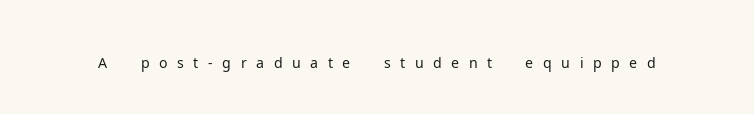
{"serif": "no", "italic": "no", "bold": "no", "weight": "light", "width": "normal", "stroke_contrast": "low", "x_height": "medium", "monospaced": "no", "underline": "no", "letter_spacing": "wide", "letter_spacing_em": 0.33, "glyph_px": 29}
